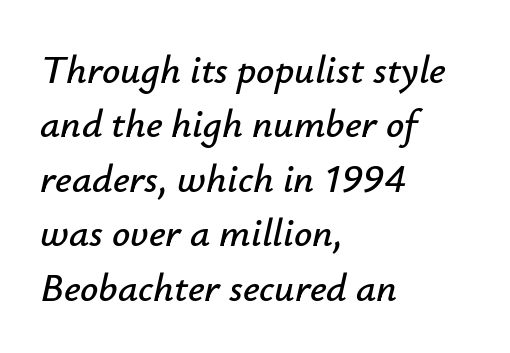
The line-height multiplier appears to be the usual default. Glance below the letters and you will spot only blank space. Varying glyph widths throughout — classic text-font behaviour. The axis of the letterforms is tilted away from vertical. In terms of letterspacing, this is plain default setting. The typesetter chose a ragged-right arrangement here.
